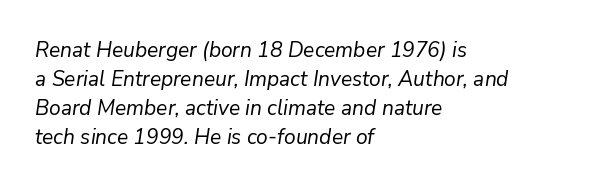
{"italic": "yes", "lean": "right", "slant_degrees": 9, "bold": "no", "underline": "no", "align": "left", "line_spacing": "normal", "line_spacing_ratio": 1.38, "letter_spacing": "normal", "letter_spacing_em": 0.0, "glyph_px": 21}
